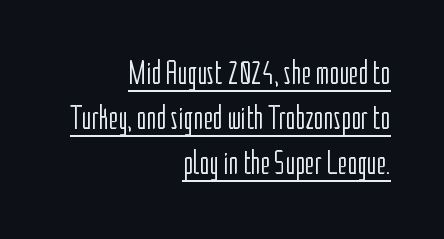
Q: Is the text bold? A: No.
Q: Is the text italic (slanted)? A: No, it is upright.
Q: Is the typeface a serif or a sans-serif typeface? A: Sans-serif.
Q: Is the text underlined? A: Yes.
Q: How is the paragraph aligned? A: Right-aligned.
Q: Is the spacing between letters normal or unusually wide? A: Normal.
Q: Is the spacing between lines tight, normal or loose? A: Normal.
Q: Width (condensed, normal, or wide)? A: Condensed.
Q: Stroke contrast? A: Low.
Q: x-height? A: Medium.
Q: Monospaced? A: No.
